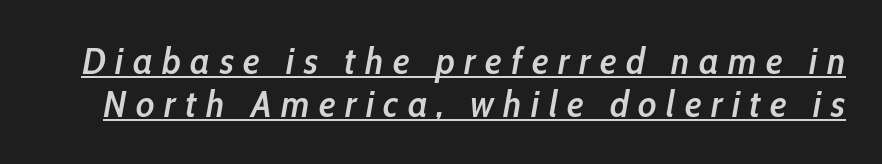
The image shows 38 px semibold, condensed type, italic (leaning right); set tight line spacing (1.13x), unusually wide letter spacing (+0.25 em), underlined; low stroke contrast and a medium x-height.
